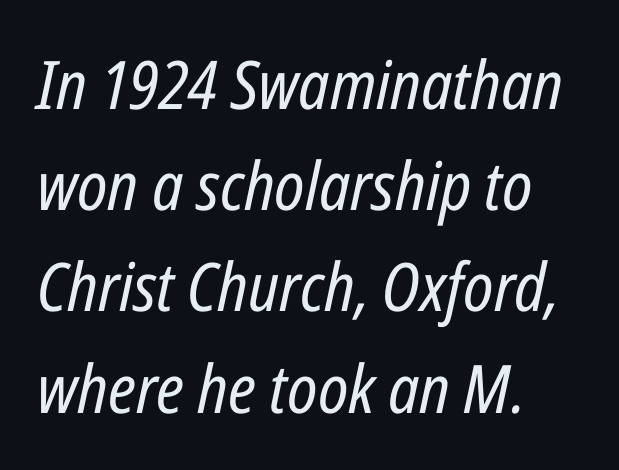
In terms of posture, this sample is oblique. A clean baseline with only descenders dipping below it. Each word holds together tightly as a unit, with standard inter-letter gaps. Horizontally, the lines are justified to the leading edge only. The face used here is proportionally spaced, like ordinary book or web type. A quiet, ordinary-to-light weight characterises the typeface.
